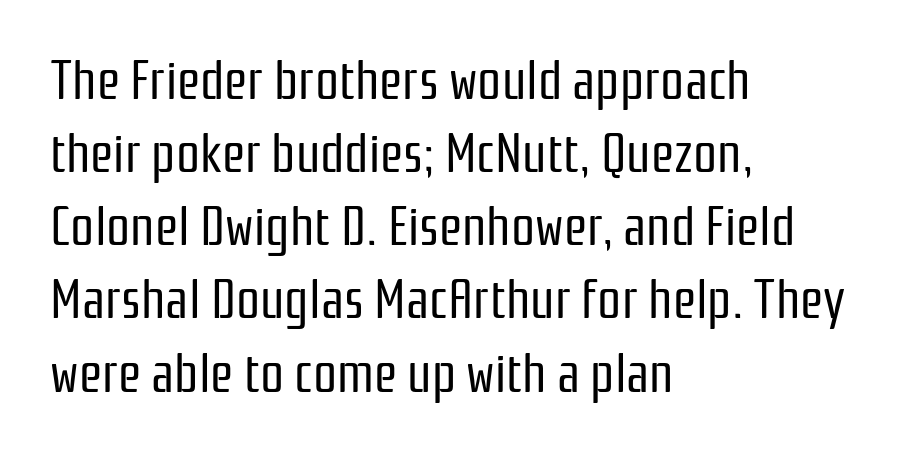
{"serif": "no", "italic": "no", "bold": "no", "weight": "regular", "width": "condensed", "stroke_contrast": "low", "x_height": "medium", "monospaced": "no", "underline": "no", "align": "left", "line_spacing": "normal", "line_spacing_ratio": 1.38, "letter_spacing": "normal", "letter_spacing_em": 0.0, "glyph_px": 53}
